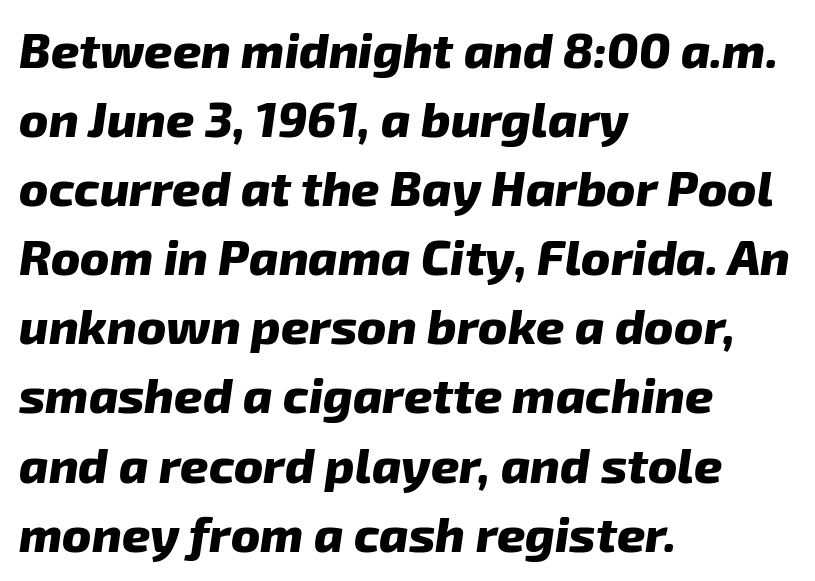
The image shows 49 px heavy type, italic (leaning right); set left-aligned, normal line spacing (1.41x), normal letter spacing, not underlined; low stroke contrast and a medium x-height.
